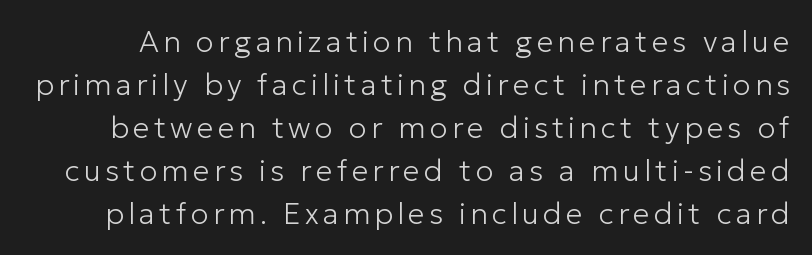
Q: Is the text bold? A: No.
Q: Is the text italic (slanted)? A: No, it is upright.
Q: Is the typeface a serif or a sans-serif typeface? A: Sans-serif.
Q: Is the text underlined? A: No.
Q: Is the spacing between lines tight, normal or loose? A: Normal.
Q: Width (condensed, normal, or wide)? A: Normal.
Q: Stroke contrast? A: Low.
Q: x-height? A: Medium.
Q: Monospaced? A: No.
